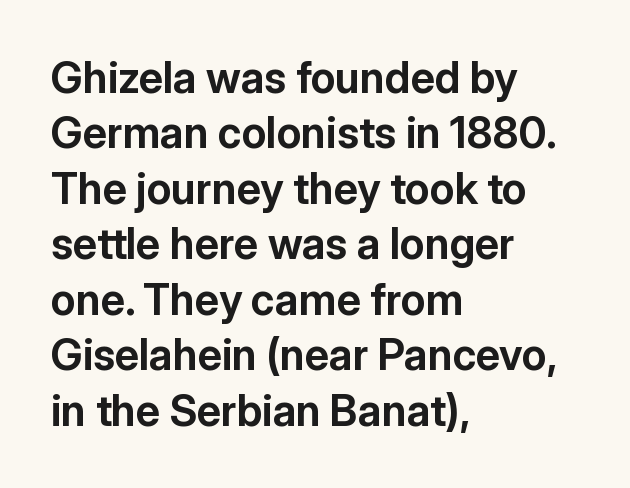
{"serif": "no", "italic": "no", "bold": "yes", "weight": "bold", "width": "normal", "stroke_contrast": "low", "x_height": "medium", "monospaced": "no", "underline": "no", "align": "left", "line_spacing": "normal", "line_spacing_ratio": 1.29, "letter_spacing": "normal", "letter_spacing_em": 0.0, "glyph_px": 43}
